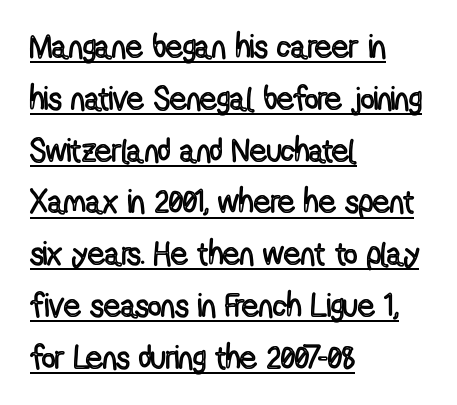
The image shows 33 px condensed type, upright; set left-aligned, normal line spacing (1.57x), normal letter spacing, underlined; a medium x-height.
